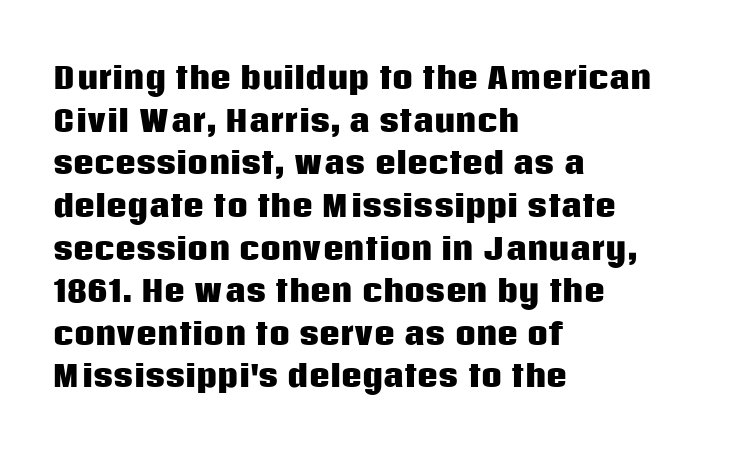
Q: Is the text bold? A: Yes.
Q: Is the text italic (slanted)? A: No, it is upright.
Q: Is the typeface a serif or a sans-serif typeface? A: Sans-serif.
Q: Is the text underlined? A: No.
Q: How is the paragraph aligned? A: Left-aligned.
Q: Is the spacing between letters normal or unusually wide? A: Normal.
Q: Is the spacing between lines tight, normal or loose? A: Normal.
Q: Width (condensed, normal, or wide)? A: Normal.
Q: Stroke contrast? A: Low.
Q: x-height? A: Large.
Q: Monospaced? A: No.
